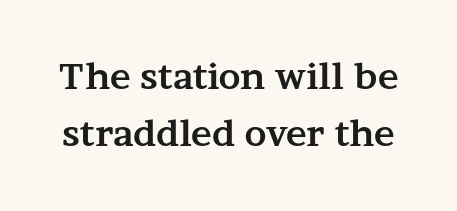
{"serif": "yes", "italic": "no", "bold": "yes", "weight": "bold", "width": "wide", "stroke_contrast": "medium", "x_height": "medium", "monospaced": "no", "underline": "no", "line_spacing": "normal", "line_spacing_ratio": 1.64, "letter_spacing": "normal", "letter_spacing_em": 0.0, "glyph_px": 35}
